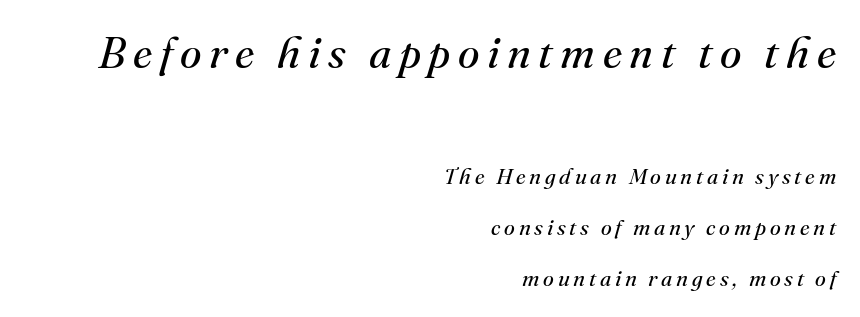
Font category for this specimen: serif. If you drew a ruler down the right edge, every line would touch it. Stems here are at most as thick as an everyday book face. Summary of vertical rhythm: relaxed, with wide interline spacing. The block sitting higher on the canvas is the one with enlarged characters.
